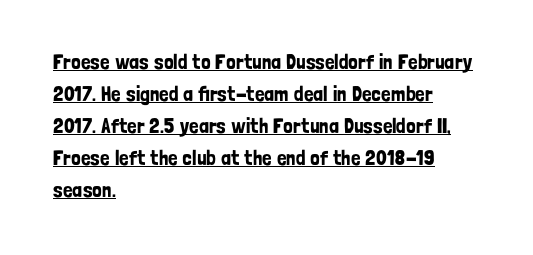
{"italic": "no", "underline": "yes", "align": "left", "line_spacing": "normal", "line_spacing_ratio": 1.52, "letter_spacing": "normal", "letter_spacing_em": 0.0, "glyph_px": 21}
